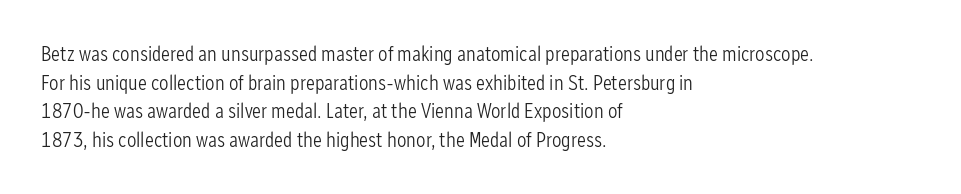
{"italic": "no", "bold": "no", "underline": "no", "align": "left", "line_spacing": "normal", "line_spacing_ratio": 1.36, "letter_spacing": "normal", "letter_spacing_em": 0.0, "glyph_px": 21}
